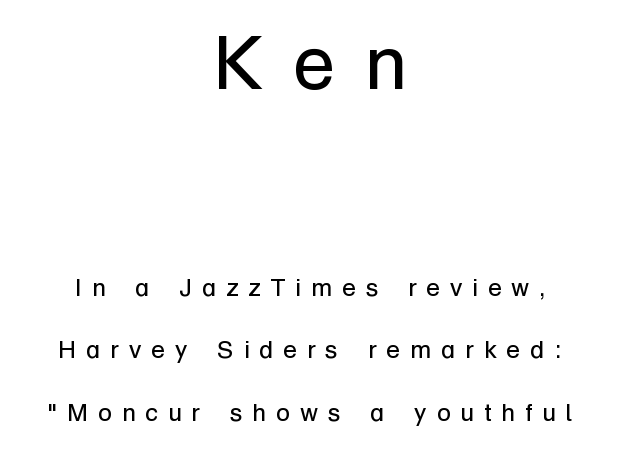
The image shows 76 px regular-weight sans-serif type, upright; set centered, loose line spacing (2.49x), unusually wide letter spacing (+0.4 em), not underlined; the first (top) block is 3.04x larger; low stroke contrast and a medium x-height.
